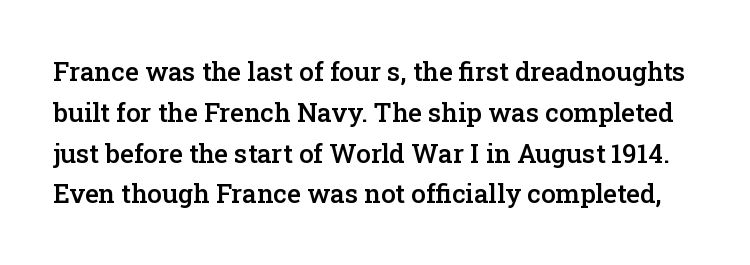
Q: Is the text bold? A: Semi-bold.
Q: Is the text italic (slanted)? A: No, it is upright.
Q: Is the text underlined? A: No.
Q: Is the spacing between letters normal or unusually wide? A: Normal.
Q: Is the spacing between lines tight, normal or loose? A: Normal.
